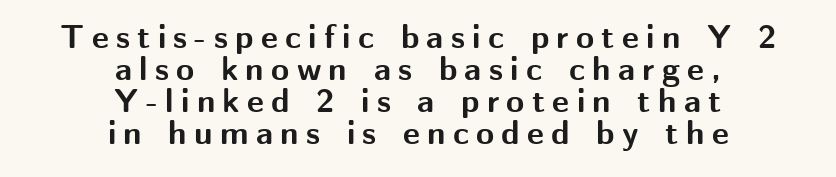
{"serif": "no", "italic": "no", "bold": "yes", "weight": "bold", "width": "normal", "stroke_contrast": "medium", "x_height": "medium", "monospaced": "no", "underline": "no", "align": "center", "line_spacing": "tight", "line_spacing_ratio": 0.97, "letter_spacing": "wide", "letter_spacing_em": 0.22, "glyph_px": 33}
